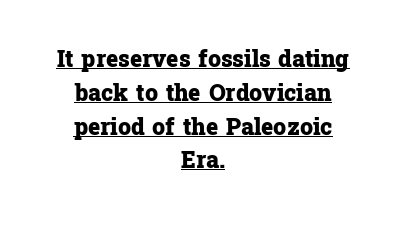
{"italic": "no", "bold": "yes", "underline": "yes", "align": "center", "line_spacing": "normal", "line_spacing_ratio": 1.47, "letter_spacing": "normal", "letter_spacing_em": 0.0, "glyph_px": 23}
